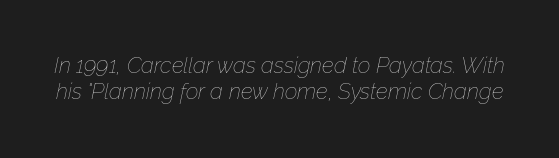
Default kerning and tracking; the words read as compact shapes. Weight class: somewhere from thin through regular. Posture: slanted. Quick note: underline off.
